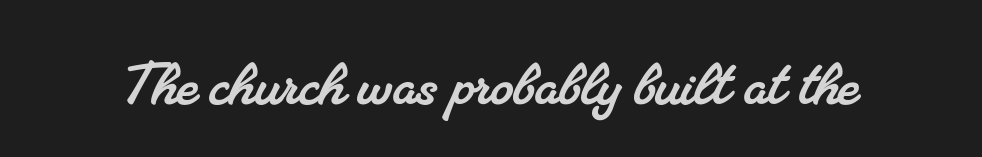
Descenders are the only things crossing below the line. This rendering employs a face with finishing strokes, i.e., a serif. Letter spacing: default. Think of a printed novel: that variable character pitch is what you see here.
